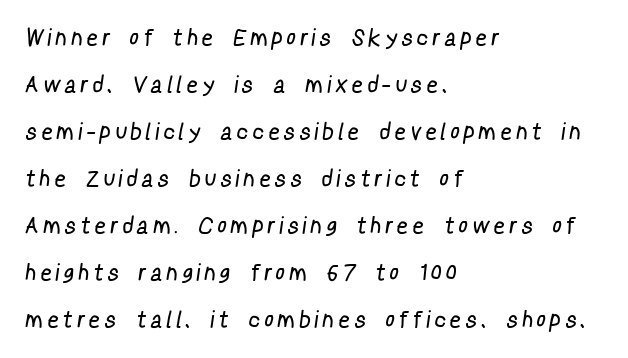
The image shows 23 px text type; set left-aligned, loose line spacing (2.04x), unusually wide letter spacing (+0.29 em), not underlined.
